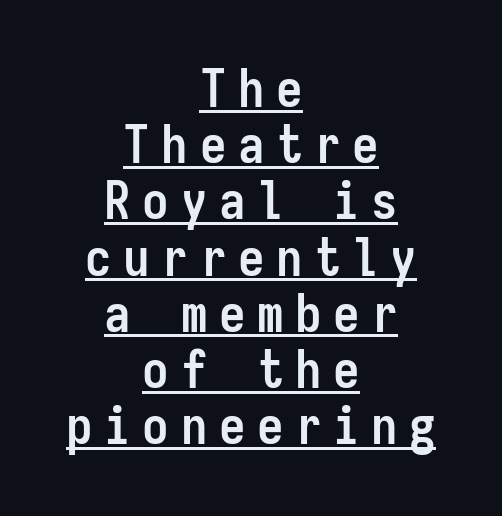
Q: Is the text bold? A: Yes.
Q: Is the text italic (slanted)? A: No, it is upright.
Q: Is the typeface a serif or a sans-serif typeface? A: Sans-serif.
Q: Is the text underlined? A: Yes.
Q: How is the paragraph aligned? A: Centered.
Q: Is the spacing between letters normal or unusually wide? A: Unusually wide.
Q: Is the spacing between lines tight, normal or loose? A: Tight.
Q: Width (condensed, normal, or wide)? A: Condensed.
Q: Stroke contrast? A: Low.
Q: x-height? A: Medium.
Q: Monospaced? A: Yes.
